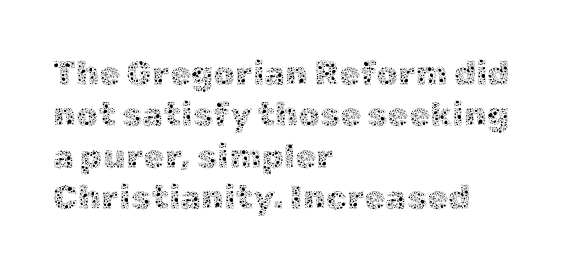
Q: Is the text bold? A: No.
Q: Is the text italic (slanted)? A: No, it is upright.
Q: Is the text underlined? A: No.
Q: How is the paragraph aligned? A: Left-aligned.
Q: Is the spacing between letters normal or unusually wide? A: Normal.
Q: Width (condensed, normal, or wide)? A: Normal.
Q: x-height? A: Medium.
Q: Monospaced? A: No.
